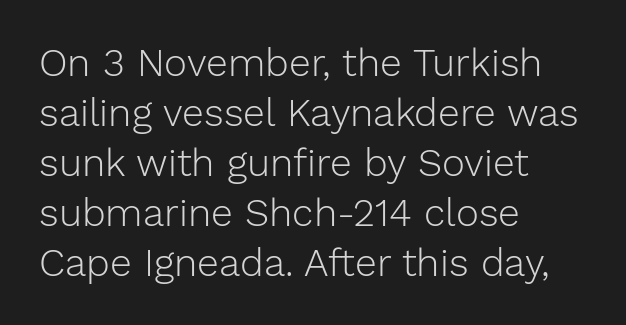
Q: Is the text bold? A: No.
Q: Is the text italic (slanted)? A: No, it is upright.
Q: Is the typeface a serif or a sans-serif typeface? A: Sans-serif.
Q: Is the text underlined? A: No.
Q: How is the paragraph aligned? A: Left-aligned.
Q: Is the spacing between letters normal or unusually wide? A: Normal.
Q: Is the spacing between lines tight, normal or loose? A: Normal.
Q: Width (condensed, normal, or wide)? A: Normal.
Q: Stroke contrast? A: Low.
Q: x-height? A: Medium.
Q: Monospaced? A: No.
